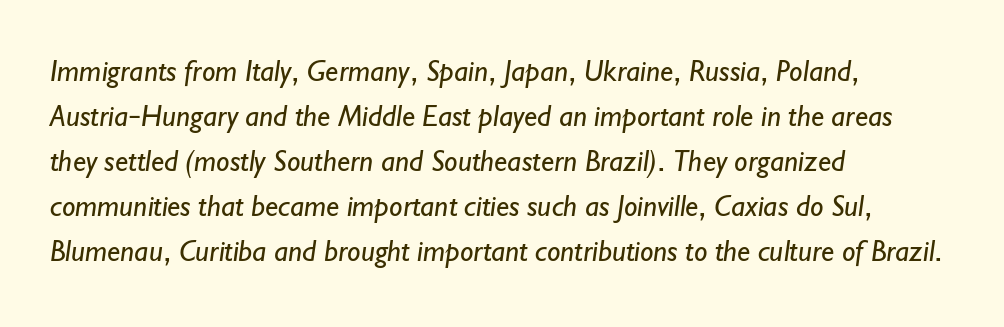
The face used here is rendered with its standard letterfit. The lines in this sample share a left origin and differ only in where they stop. The passage shown is not underscored anywhere. This reads as an unemphasized weight, regular at the heaviest. The face used here is proportionally spaced, like ordinary book or web type. Each new line begins a customary step beneath the previous one.
